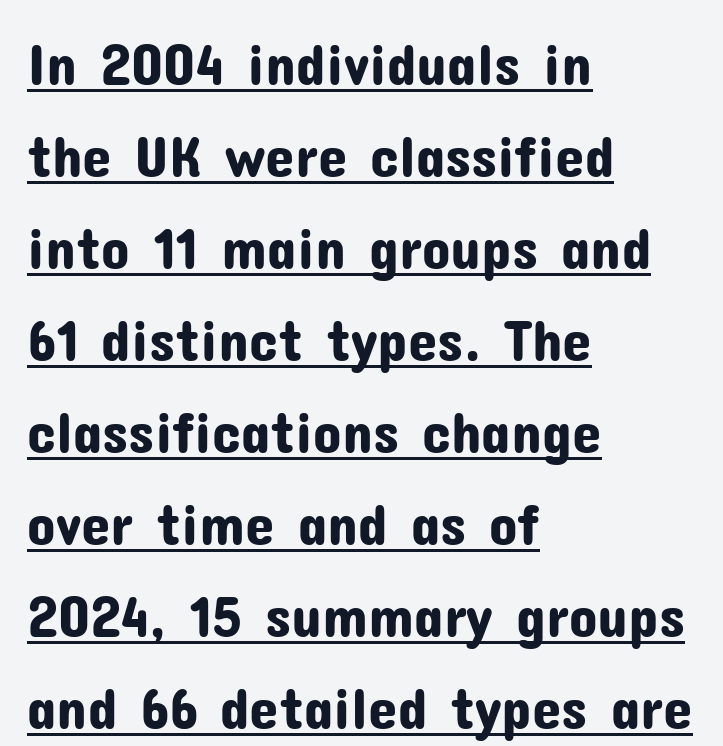
The image shows 59 px sans-serif type, upright; set left-aligned, normal line spacing (1.56x), normal letter spacing, underlined; low stroke contrast and a medium x-height.
